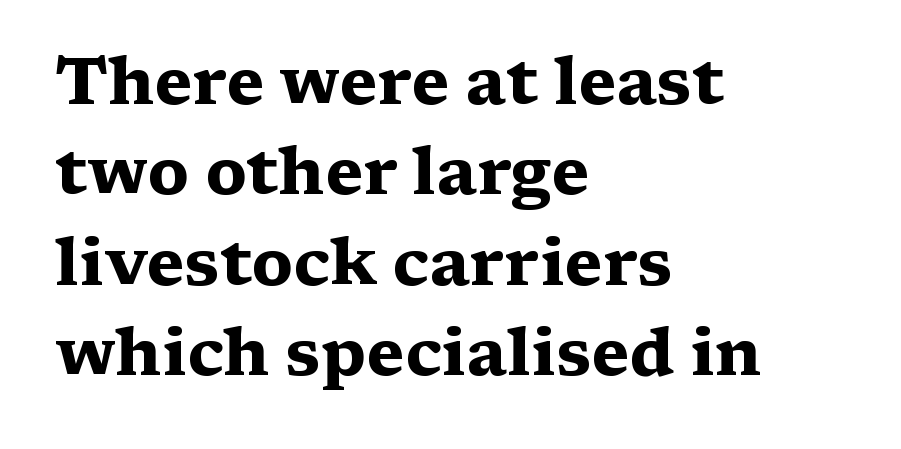
{"serif": "yes", "italic": "no", "bold": "yes", "weight": "heavy", "width": "wide", "stroke_contrast": "medium", "x_height": "medium", "monospaced": "no", "underline": "no", "align": "left", "line_spacing": "normal", "line_spacing_ratio": 1.37, "letter_spacing": "normal", "letter_spacing_em": 0.0, "glyph_px": 66}
